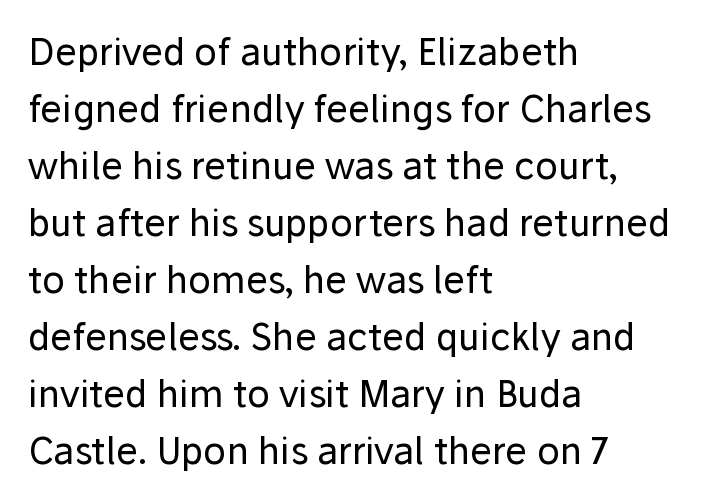
The type sits square on the baseline with zero lean. The letterforms sit shoulder to shoulder at normal distance. Honestly, the row spacing looks completely unremarkable. Letterform terminals end flat and unadorned throughout the passage. The font is comparable to plain body text, perhaps lighter. The area under the type is left untouched.
